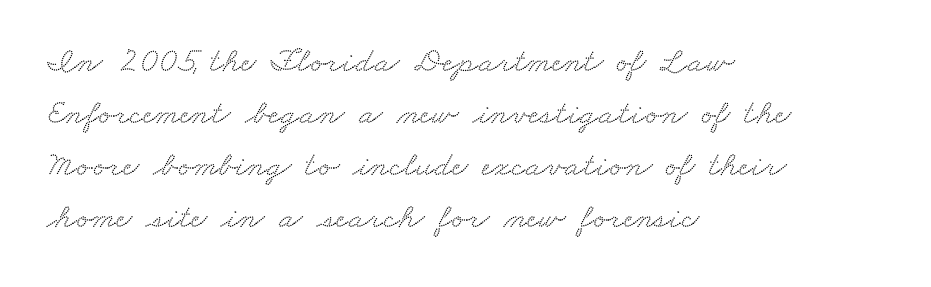
The image shows 35 px wide serif type; set left-aligned, normal line spacing (1.49x), normal letter spacing, not underlined; medium stroke contrast and a small x-height.
